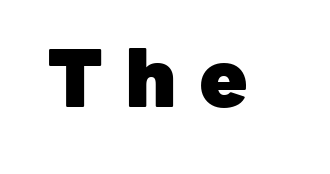
The typesetting leans heavy: a genuine bold. Font category for this specimen: sans-serif. In terms of posture, this sample is upright. Inter-character spacing is expanded well beyond the font's built-in metrics.
